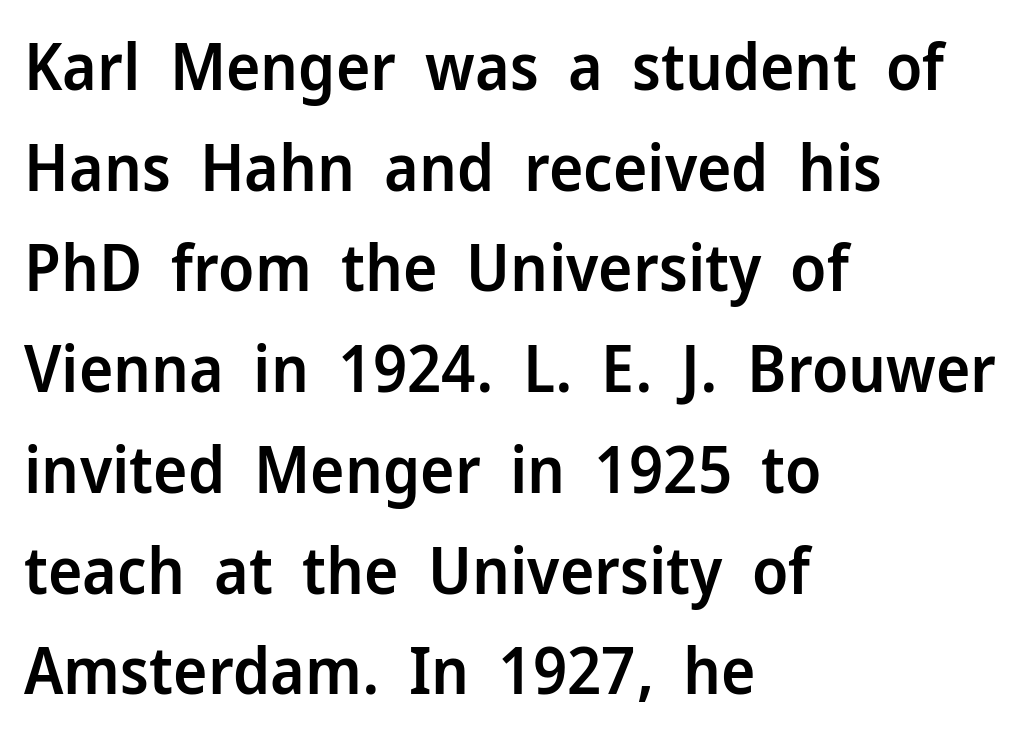
Q: Is the text bold? A: Semi-bold.
Q: Is the text italic (slanted)? A: No, it is upright.
Q: Is the typeface a serif or a sans-serif typeface? A: Sans-serif.
Q: Is the text underlined? A: No.
Q: How is the paragraph aligned? A: Left-aligned.
Q: Is the spacing between letters normal or unusually wide? A: Normal.
Q: Is the spacing between lines tight, normal or loose? A: Normal.
Q: Width (condensed, normal, or wide)? A: Normal.
Q: Stroke contrast? A: Low.
Q: x-height? A: Medium.
Q: Monospaced? A: No.
